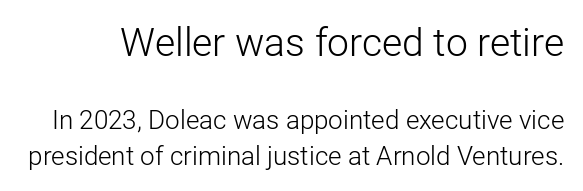
{"serif": "no", "italic": "no", "bold": "no", "weight": "light", "width": "normal", "stroke_contrast": "low", "x_height": "medium", "monospaced": "no", "underline": "no", "line_spacing": "normal", "line_spacing_ratio": 1.38, "letter_spacing": "normal", "letter_spacing_em": 0.0, "larger_block": "first", "size_ratio": 1.5, "glyph_px": 39}
